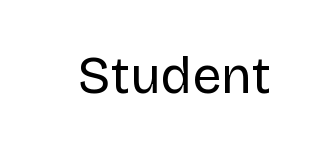
Stroke mass is kept to a normal reading level or below. The passage shown is typed in a proportional face where columns would drift. Characters follow at the spacing the type designer built in. Does the lettering tilt? It doesn't — this is upright. The type family on display is of the sans-serif kind.
